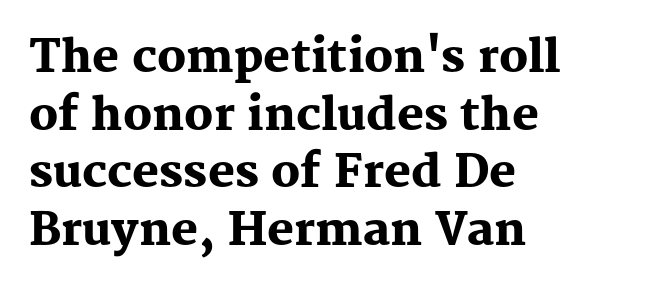
{"serif": "yes", "italic": "no", "bold": "yes", "weight": "heavy", "width": "normal", "stroke_contrast": "medium", "x_height": "medium", "monospaced": "no", "underline": "no", "align": "left", "line_spacing": "normal", "line_spacing_ratio": 1.28, "letter_spacing": "normal", "letter_spacing_em": 0.0, "glyph_px": 45}
